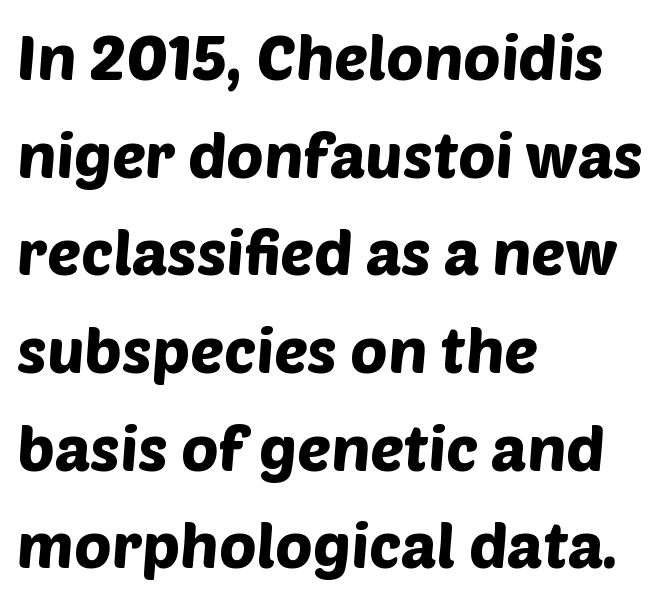
Q: Is the typeface a serif or a sans-serif typeface? A: Sans-serif.
Q: Is the text underlined? A: No.
Q: How is the paragraph aligned? A: Left-aligned.
Q: Is the spacing between letters normal or unusually wide? A: Normal.
Q: Is the spacing between lines tight, normal or loose? A: Normal.
Q: Width (condensed, normal, or wide)? A: Normal.
Q: Stroke contrast? A: Low.
Q: x-height? A: Large.
Q: Monospaced? A: No.
